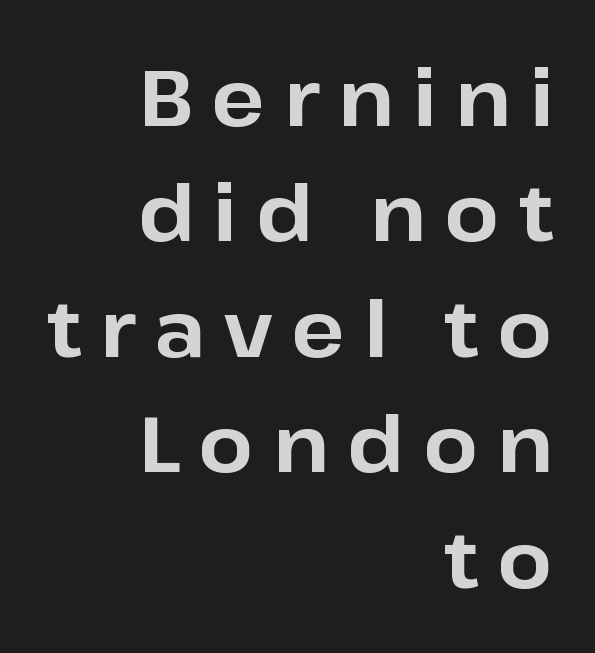
The lines are quadded right. These lines were composed using upright roman letters. Looks like regular typesetting: each glyph gets only the width it needs. Leading matches the norm, producing a regular column. The strip under each line holds only bare page.
